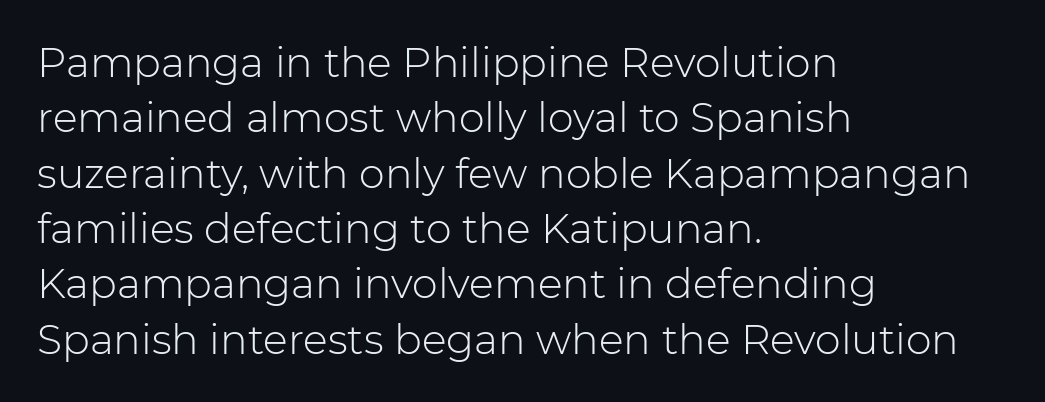
Quick note: underline off. This is not heavy type; no bold has been used. The axis of the letterforms is exactly vertical. A typesetter would label this face a sans.
